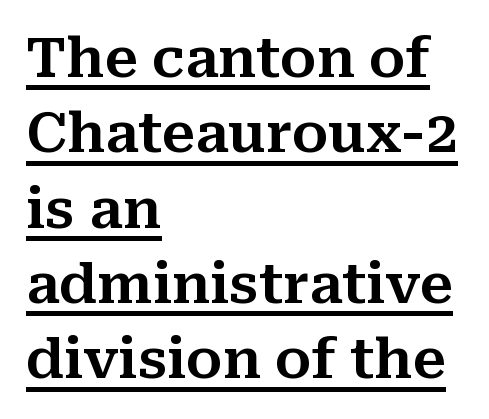
The image shows 55 px serif type, upright; set left-aligned, normal line spacing (1.37x), normal letter spacing, underlined; medium stroke contrast and a medium x-height.
